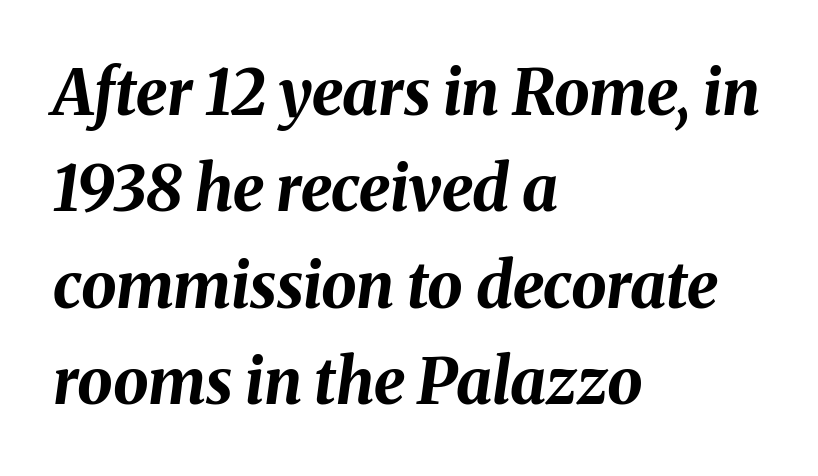
Horizontal alignment here is leftward, the default for most running prose. The baseline area is clear. Tracking here is standard; glyphs follow each other at the usual distance. Character widths vary here, with narrow letters taking less room than wide ones.
